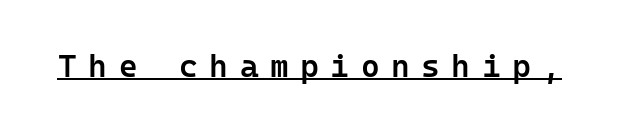
You can tell from the bare stems that sans-serif type was used. Stems and bowls a touch heavier than normal — semibold. Spacing between characters has been opened up far beyond the box default. The letters stand straight up with perfectly vertical stems.
